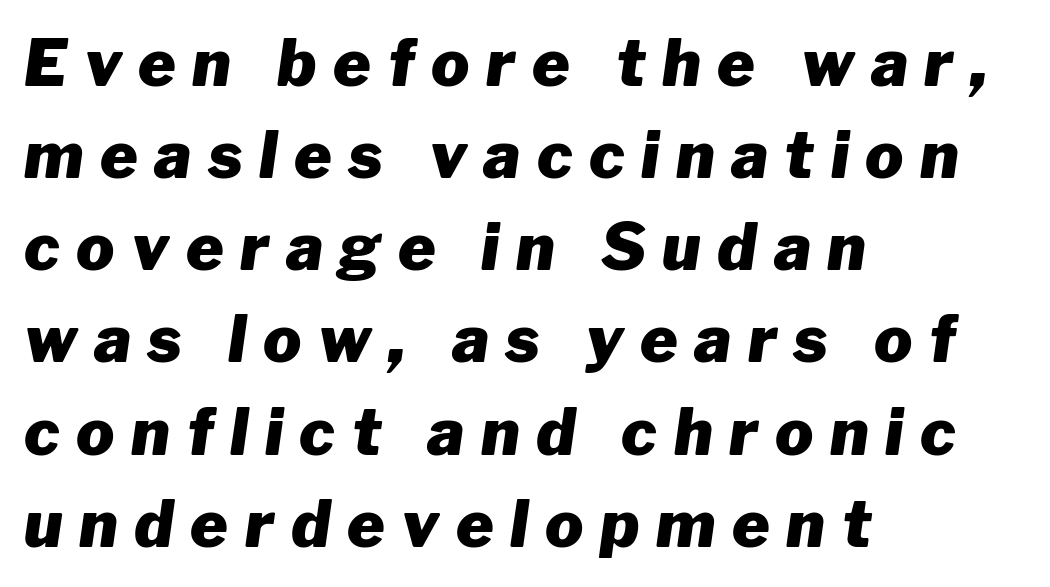
{"italic": "yes", "lean": "right", "slant_degrees": 8, "bold": "yes", "weight": "heavy", "width": "normal", "stroke_contrast": "low", "x_height": "medium", "monospaced": "no", "underline": "no", "align": "left", "line_spacing": "normal", "line_spacing_ratio": 1.44, "letter_spacing": "wide", "letter_spacing_em": 0.26, "glyph_px": 64}
